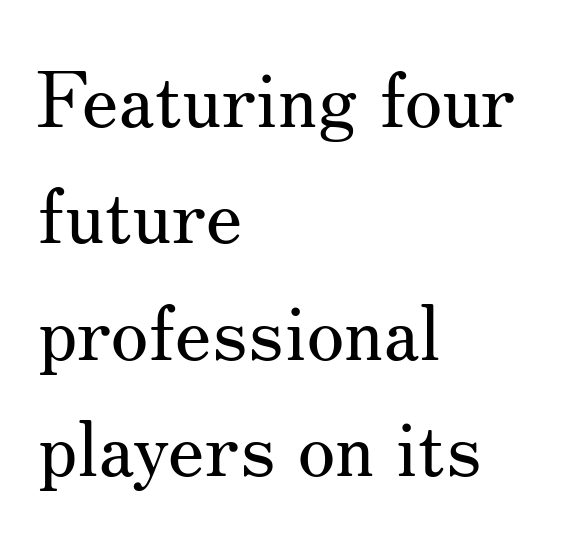
Looks like regular typesetting: each glyph gets only the width it needs. Which margin do the lines hug? The left one — the right edge is uneven. Ordinary non-slanted type is in use. Compared with typical paragraphs, the rows here are spaced about the same.
